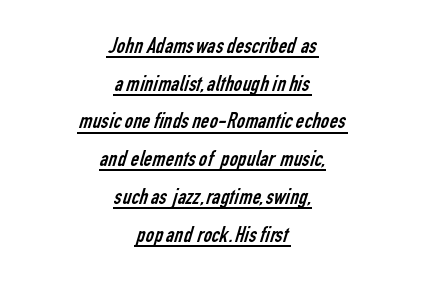
The image shows 23 px text type; set centered, normal line spacing (1.64x), normal letter spacing, underlined.
